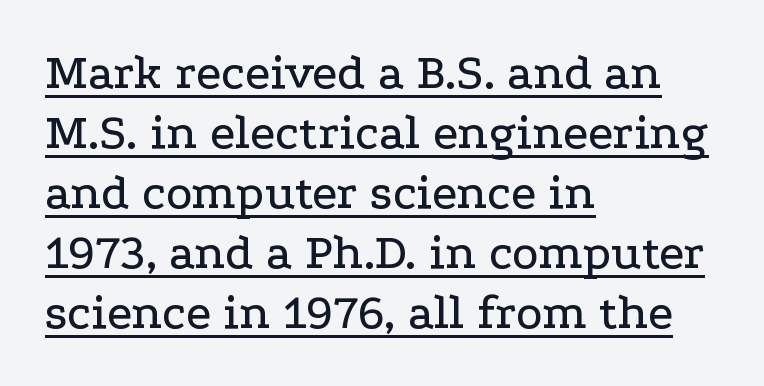
The string is rendered with underlining switched on. Nothing unusual about the tracking: characters are spaced as the font intends. Does the copy run flush right? No — it runs flush left. Nope, not italic — everything's standing straight. You could not count columns in this text — the font is proportionally spaced. What kind of face is this? One with serifs.
